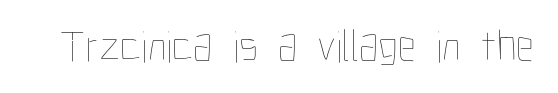
Q: Is the text bold? A: No.
Q: Is the text italic (slanted)? A: No, it is upright.
Q: Is the text underlined? A: No.
Q: Is the spacing between letters normal or unusually wide? A: Normal.
Q: Width (condensed, normal, or wide)? A: Condensed.
Q: Stroke contrast? A: Low.
Q: x-height? A: Medium.
Q: Monospaced? A: No.
